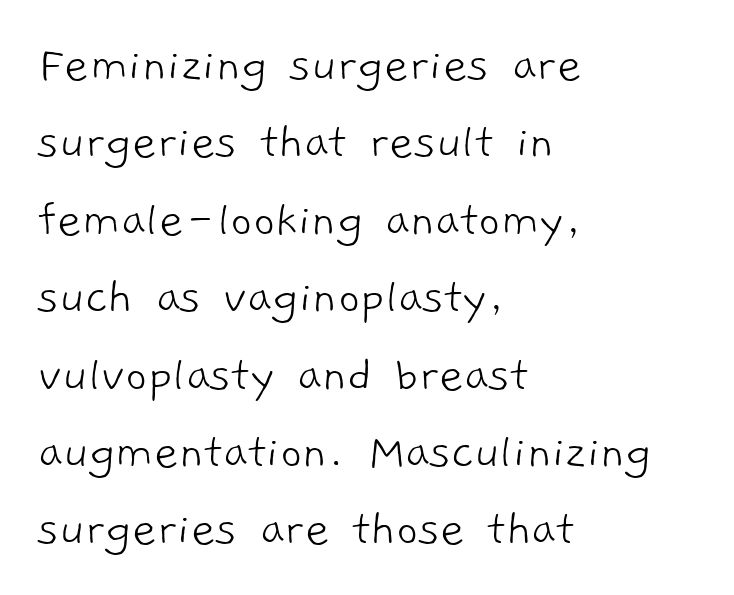
The image shows 53 px light sans-serif type; set left-aligned, normal line spacing (1.46x), normal letter spacing, not underlined; low stroke contrast and a medium x-height.
